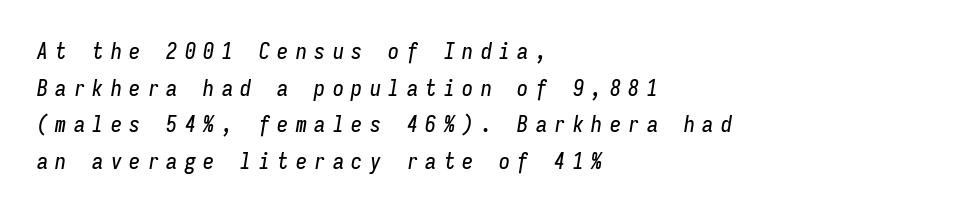
{"italic": "yes", "lean": "right", "slant_degrees": 9, "underline": "no", "align": "left", "line_spacing": "normal", "line_spacing_ratio": 1.67, "letter_spacing": "wide", "letter_spacing_em": 0.34, "glyph_px": 22}
